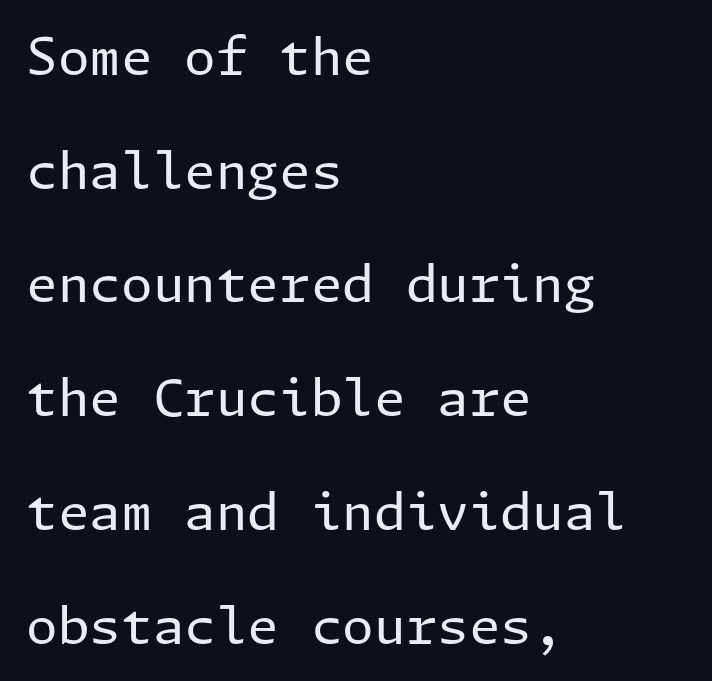
The image shows 51 px regular-weight sans-serif type, upright; set left-aligned, loose line spacing (2.23x), normal letter spacing, not underlined; low stroke contrast and a medium x-height.
